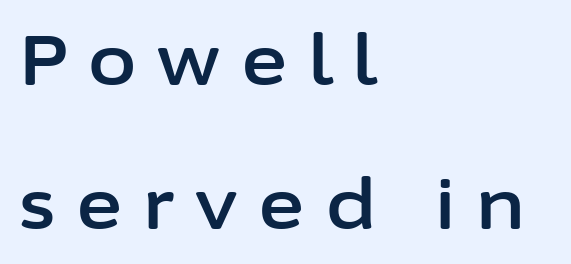
Font category for this specimen: sans-serif. Someone cranked the tracking dial way up on this one. A typesetter would call this proportional, since set widths differ per character. Plain, unruled lines of type.
